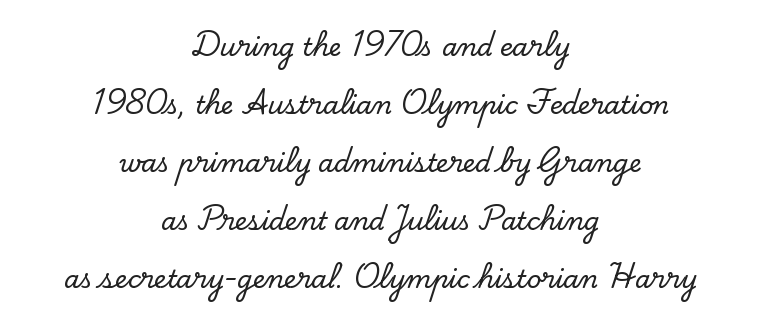
{"underline": "no", "align": "center", "line_spacing": "loose", "line_spacing_ratio": 2.32, "letter_spacing": "normal", "letter_spacing_em": 0.0, "glyph_px": 25}
